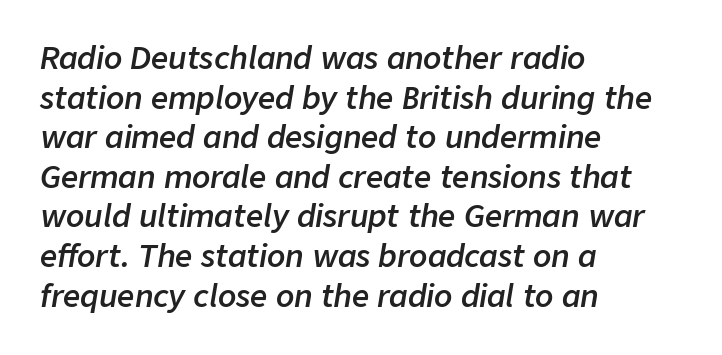
The area under the type is left untouched. Strokes here are thickened, but only to semibold level. You can tell it's italic because the verticals aren't actually vertical. The letters advance in unequal steps, a hallmark of proportional type.
